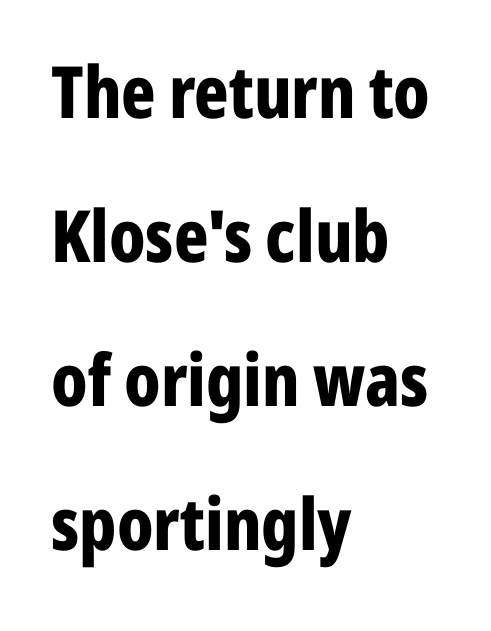
The passage shown is not underscored anywhere. In terms of posture, this sample is upright. The passage shown has conventional tracking throughout. Loosely led — the rows are spread out. Summary of weight: heavy, a full bold. Visually the block forms a straight wall on the left and a jagged coastline on the right.
